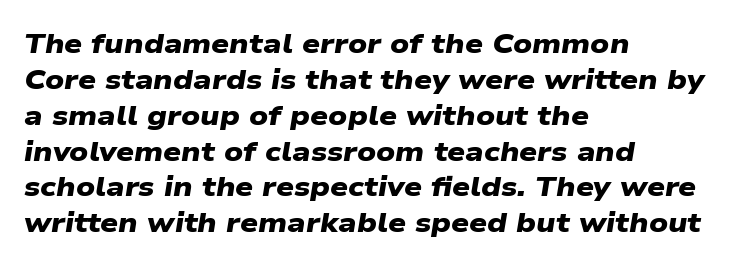
The image shows 28 px heavy, wide sans-serif type; set left-aligned, normal line spacing (1.28x), normal letter spacing, not underlined; low stroke contrast and a medium x-height.
